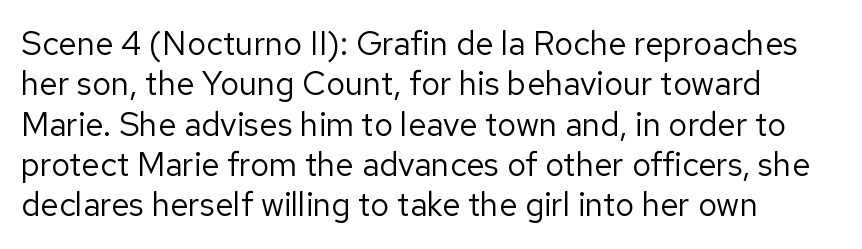
{"serif": "no", "italic": "no", "bold": "no", "weight": "regular", "width": "normal", "stroke_contrast": "low", "x_height": "medium", "monospaced": "no", "underline": "no", "align": "left", "line_spacing_ratio": 1.22, "letter_spacing": "normal", "letter_spacing_em": 0.0, "glyph_px": 33}
